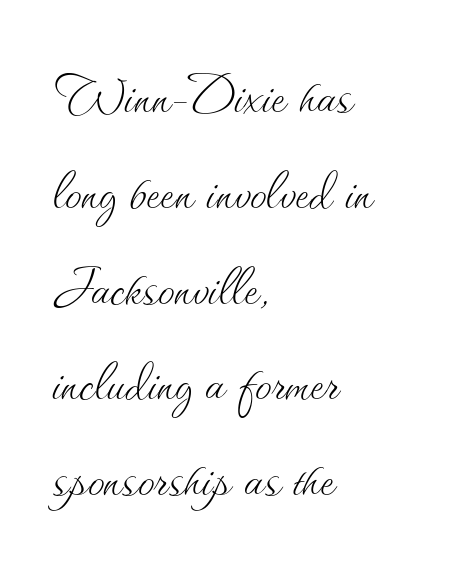
Q: Is the text bold? A: No.
Q: Is the text italic (slanted)? A: Yes.
Q: Is the text underlined? A: No.
Q: How is the paragraph aligned? A: Left-aligned.
Q: Is the spacing between letters normal or unusually wide? A: Normal.
Q: Is the spacing between lines tight, normal or loose? A: Normal.
Q: Width (condensed, normal, or wide)? A: Normal.
Q: Stroke contrast? A: Medium.
Q: x-height? A: Small.
Q: Monospaced? A: No.
